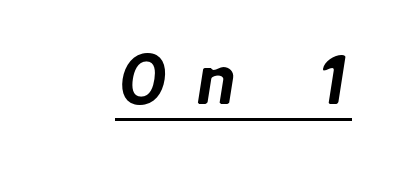
The typeface chosen for these lines omits serifs. Think of a printed novel: that variable character pitch is what you see here. Letter spacing: wide. A baseline rule has been typeset under these characters.
